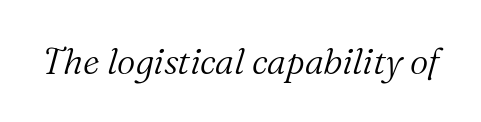
The image shows 36 px light serif type, italic (leaning right); set normal letter spacing, not underlined; medium stroke contrast and a medium x-height.
